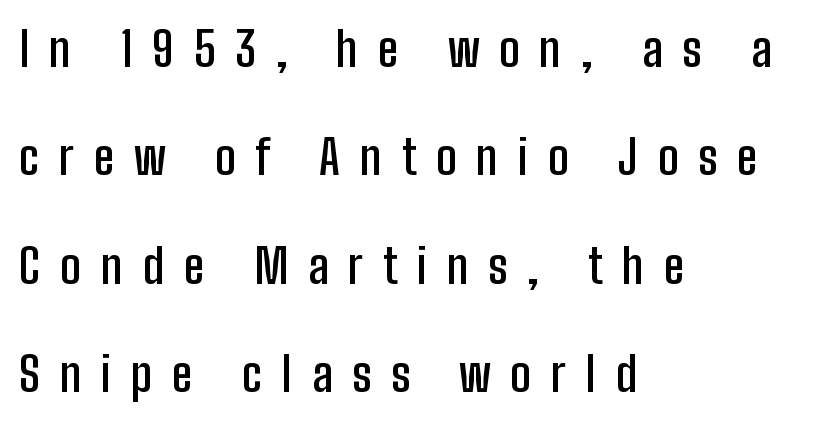
The image shows 48 px semibold, condensed sans-serif type, upright; set left-aligned, loose line spacing (2.26x), unusually wide letter spacing (+0.41 em), not underlined; low stroke contrast and a medium x-height.
